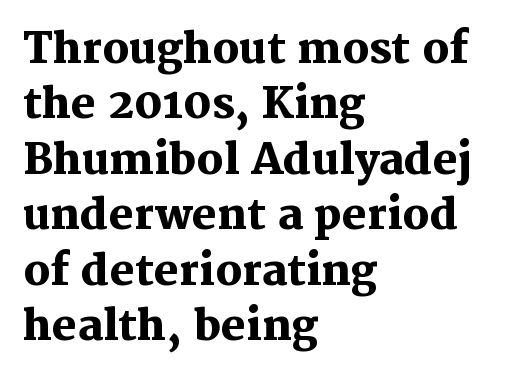
One-word summary of the alignment: left. The font is running at its bold setting. Classification — serif. Descenders are the only things crossing below the line.
